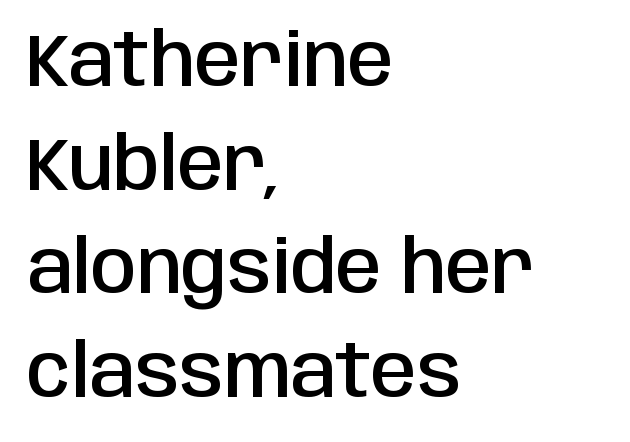
These lines are composed in type without serifs. Stems and bowls a touch heavier than normal — semibold. Students, observe: this is what conventionally led text looks like. Standard letterfit; no display-style spreading of the glyphs.
